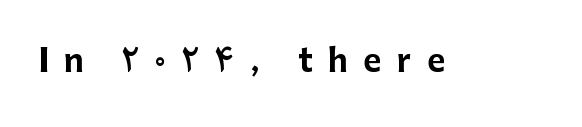
{"serif": "no", "italic": "no", "bold": "yes", "weight": "bold", "width": "normal", "stroke_contrast": "low", "x_height": "medium", "monospaced": "no", "underline": "no", "letter_spacing": "wide", "letter_spacing_em": 0.5, "glyph_px": 31}
